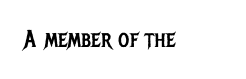
Q: Is the text bold? A: No.
Q: Is the text italic (slanted)? A: No, it is upright.
Q: Is the text underlined? A: No.
Q: Is the spacing between letters normal or unusually wide? A: Normal.
